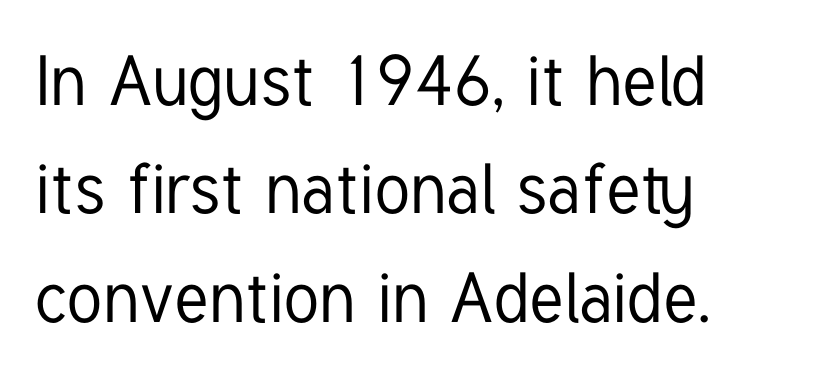
{"serif": "no", "italic": "no", "width": "condensed", "stroke_contrast": "low", "x_height": "medium", "monospaced": "no", "underline": "no", "align": "left", "line_spacing": "normal", "line_spacing_ratio": 1.55, "letter_spacing": "normal", "letter_spacing_em": 0.0, "glyph_px": 70}
